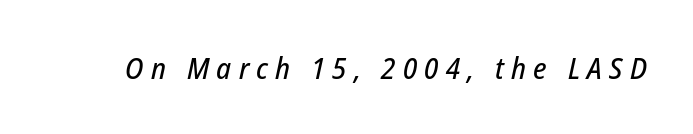
The image shows 30 px condensed type, italic (leaning right); set unusually wide letter spacing (+0.24 em), not underlined; low stroke contrast and a medium x-height.
